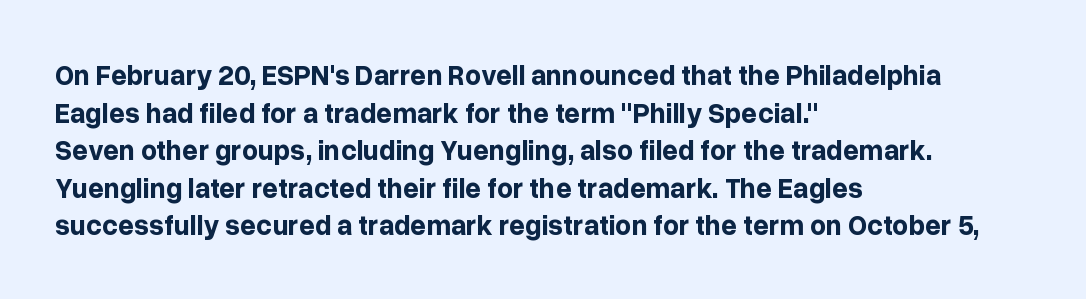
{"serif": "no", "italic": "no", "bold": "yes", "weight": "bold", "width": "normal", "stroke_contrast": "low", "x_height": "medium", "monospaced": "no", "underline": "no", "align": "left", "line_spacing": "normal", "line_spacing_ratio": 1.34, "letter_spacing": "normal", "letter_spacing_em": 0.0, "glyph_px": 28}
